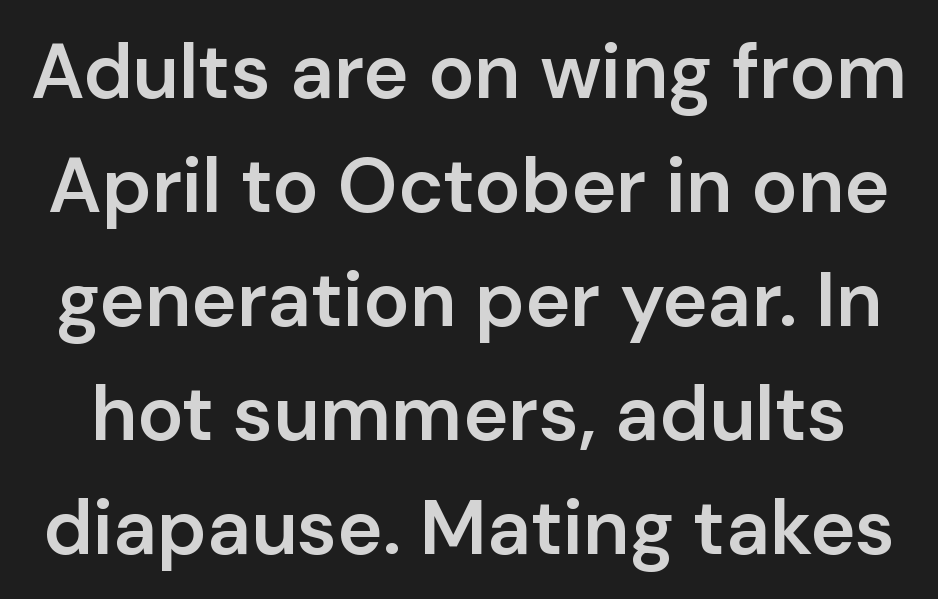
Style check: upright. The letters advance in unequal steps, a hallmark of proportional type. Firm but not heavy-handed strokes: this text is semibold. Look at the bottom of the vertical strokes: they stop flat, with no serifs. Reading down the column, the eye jumps a familiar distance to each next line.
